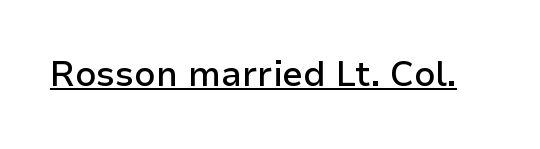
{"serif": "no", "italic": "no", "bold": "semi", "weight": "semibold", "width": "normal", "stroke_contrast": "low", "x_height": "medium", "monospaced": "no", "underline": "yes", "letter_spacing": "normal", "letter_spacing_em": 0.0, "glyph_px": 35}
